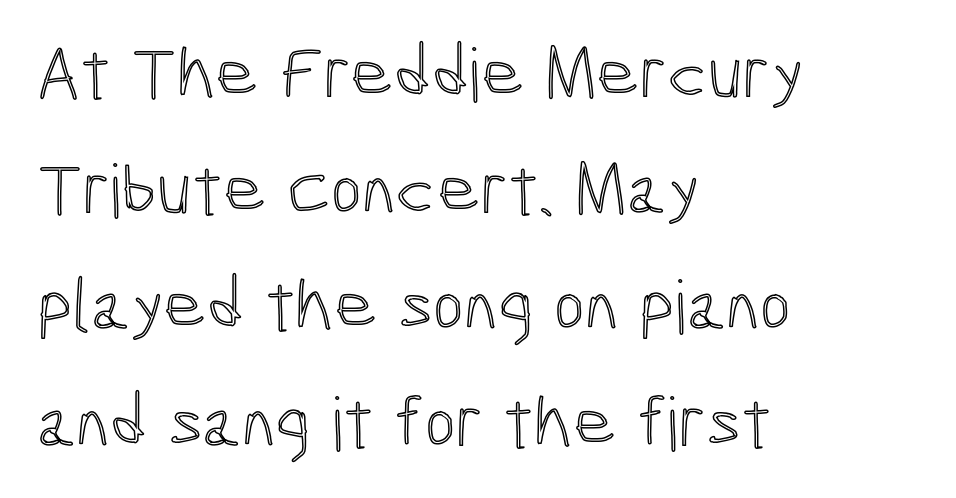
The image shows 74 px condensed type, upright; set left-aligned, normal line spacing (1.57x), normal letter spacing, not underlined; a medium x-height.
